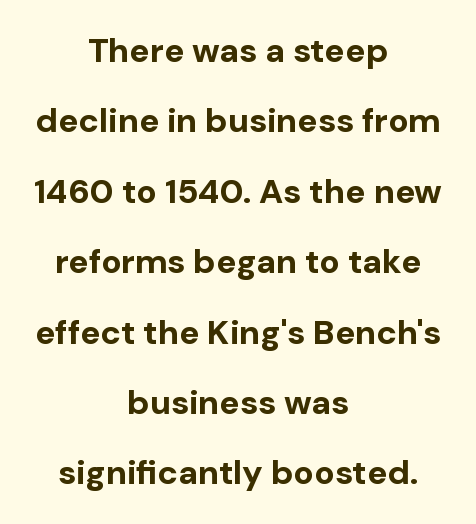
{"serif": "no", "italic": "no", "bold": "yes", "weight": "bold", "width": "normal", "stroke_contrast": "low", "x_height": "medium", "monospaced": "no", "underline": "no", "align": "center", "line_spacing": "loose", "line_spacing_ratio": 2.07, "letter_spacing": "normal", "letter_spacing_em": 0.0, "glyph_px": 34}
